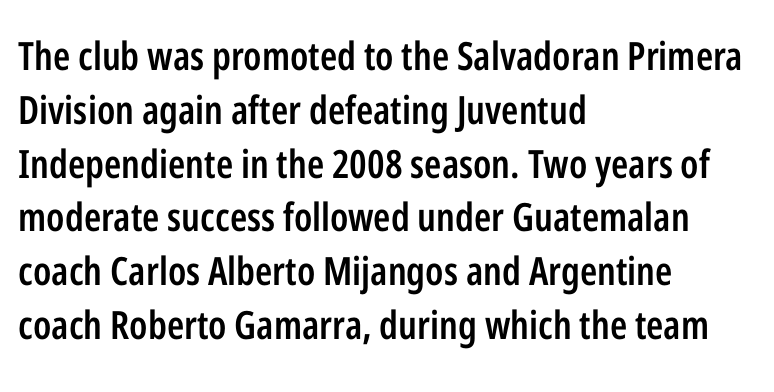
Q: Is the text bold? A: Semi-bold.
Q: Is the text italic (slanted)? A: No, it is upright.
Q: Is the typeface a serif or a sans-serif typeface? A: Sans-serif.
Q: Is the text underlined? A: No.
Q: How is the paragraph aligned? A: Left-aligned.
Q: Is the spacing between letters normal or unusually wide? A: Normal.
Q: Is the spacing between lines tight, normal or loose? A: Normal.
Q: Width (condensed, normal, or wide)? A: Condensed.
Q: Stroke contrast? A: Low.
Q: x-height? A: Medium.
Q: Monospaced? A: No.
